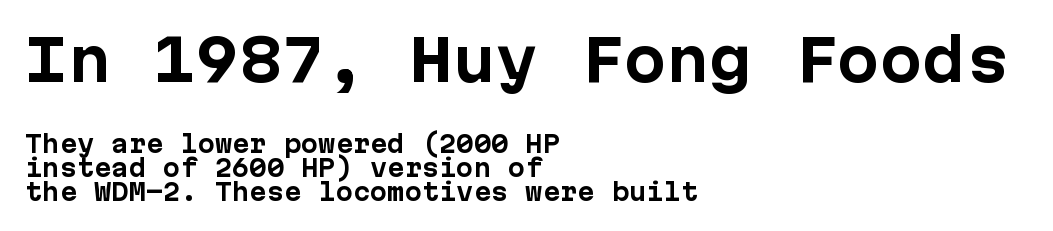
{"serif": "no", "italic": "no", "bold": "yes", "weight": "bold", "width": "normal", "stroke_contrast": "low", "x_height": "medium", "monospaced": "yes", "underline": "no", "align": "left", "line_spacing": "tight", "line_spacing_ratio": 1.04, "letter_spacing": "normal", "letter_spacing_em": 0.0, "larger_block": "first", "size_ratio": 2.48, "glyph_px": 57}
